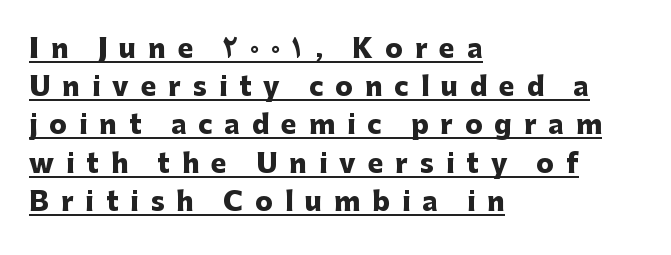
The image shows 26 px bold type, upright; set left-aligned, normal line spacing (1.47x), unusually wide letter spacing (+0.46 em), underlined.
